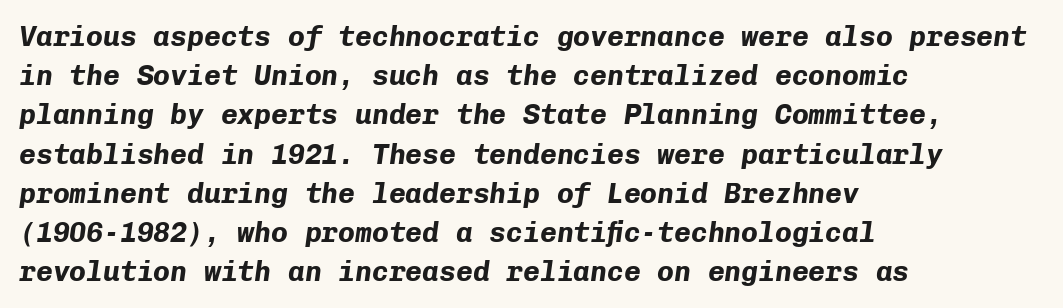
The image shows 28 px bold type, italic (leaning right), monospaced; set left-aligned, normal line spacing (1.4x), normal letter spacing, not underlined; low stroke contrast and a medium x-height.
